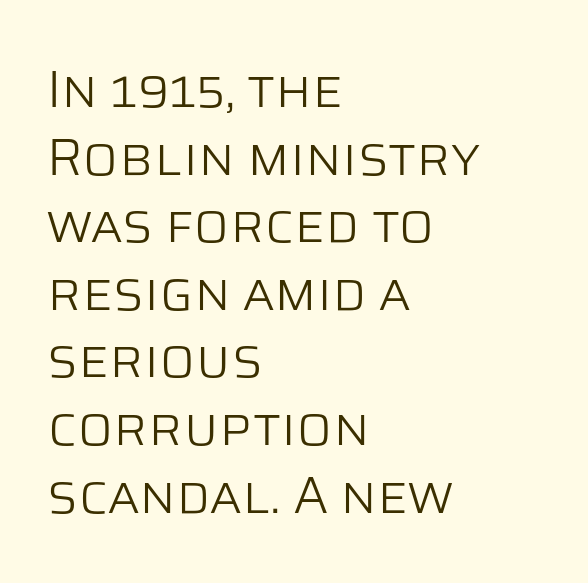
The image shows 52 px light sans-serif type, upright; set left-aligned, normal line spacing (1.3x), normal letter spacing, not underlined; low stroke contrast and a large x-height.
